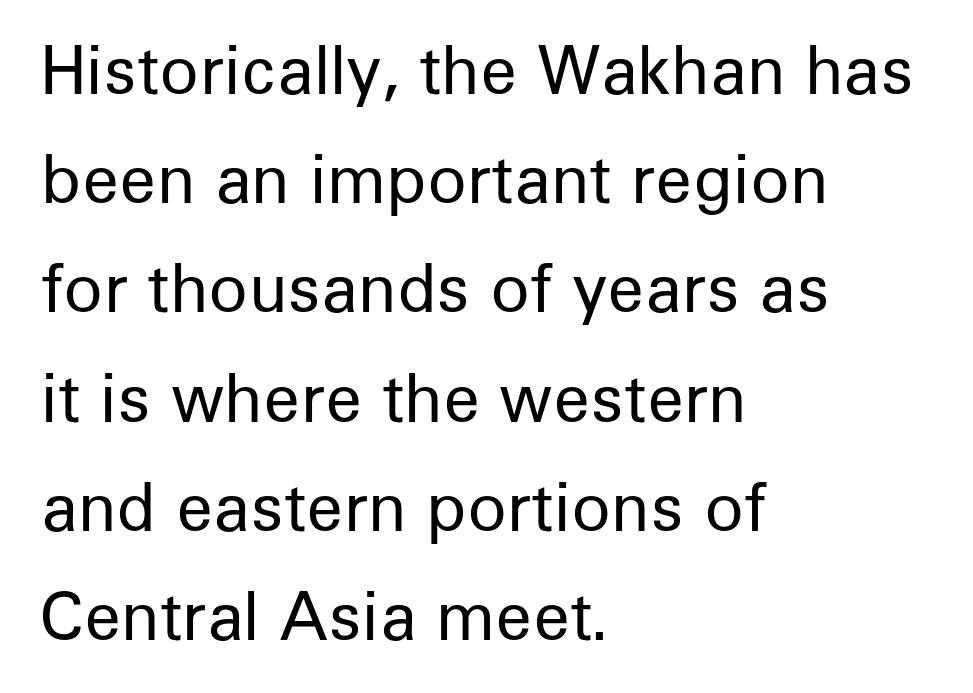
{"serif": "no", "italic": "no", "bold": "no", "weight": "regular", "width": "normal", "stroke_contrast": "low", "x_height": "medium", "monospaced": "no", "underline": "no", "align": "left", "line_spacing": "normal", "line_spacing_ratio": 1.68, "letter_spacing": "normal", "letter_spacing_em": 0.0, "glyph_px": 65}
